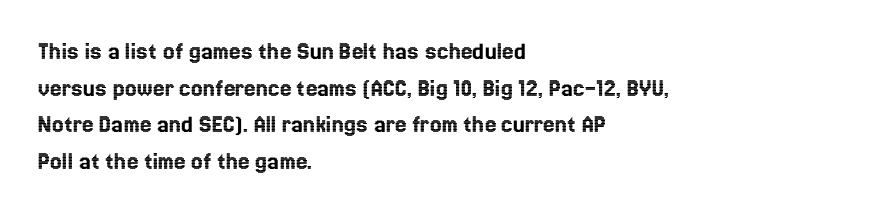
Here the glyphs are tracked normally, forming tight word shapes. Upright lettering throughout. Underline: absent. The lines are quadded left.
